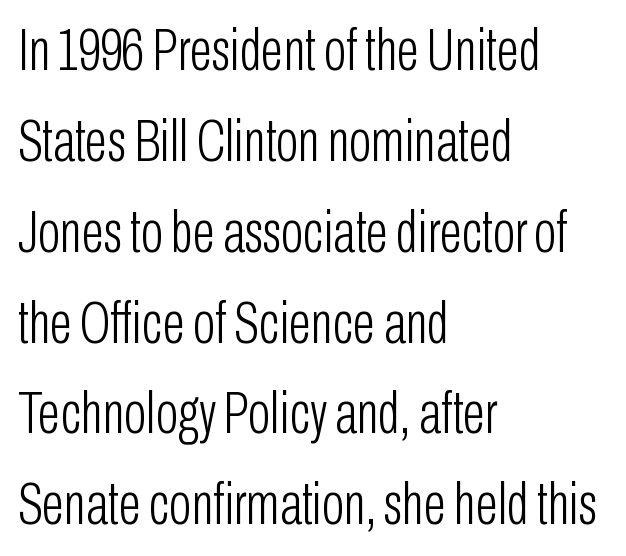
Stems here are at most as thick as an everyday book face. The lines sit at an ordinary, default distance from one another. Tracking here is standard; glyphs follow each other at the usual distance. Vertical strokes here are truly vertical. This rendering features lettering with no underline. Short and long lines alike share a common starting point at left.
